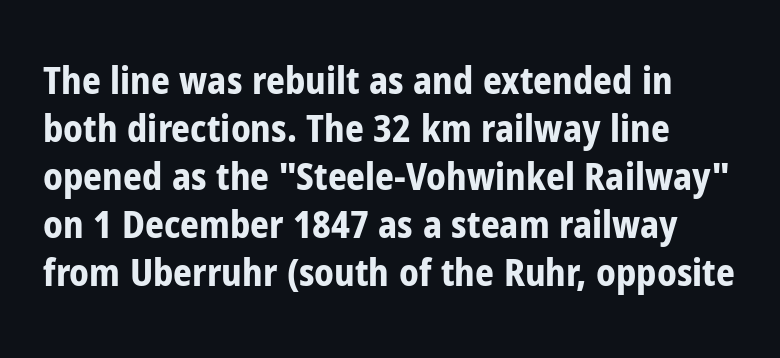
{"serif": "no", "italic": "no", "bold": "yes", "weight": "bold", "width": "condensed", "stroke_contrast": "low", "x_height": "medium", "monospaced": "no", "underline": "no", "line_spacing": "normal", "line_spacing_ratio": 1.3, "letter_spacing": "normal", "letter_spacing_em": 0.0, "glyph_px": 37}
